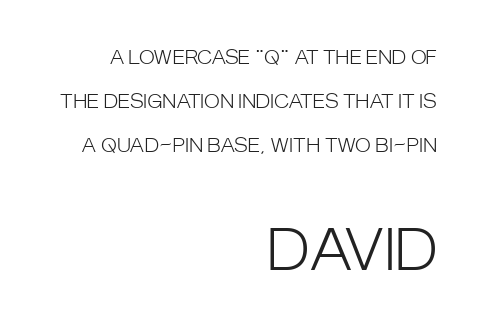
The glyphs are unaccompanied by any horizontal stroke below them. Nope, not italic — everything's standing straight. Visually the block forms a straight wall on the right and a jagged coastline on the left. Check where the strokes stop: nothing finishes them off — pure sans. Typesetter's note — lower block bumped up in size, upper block left smaller.
